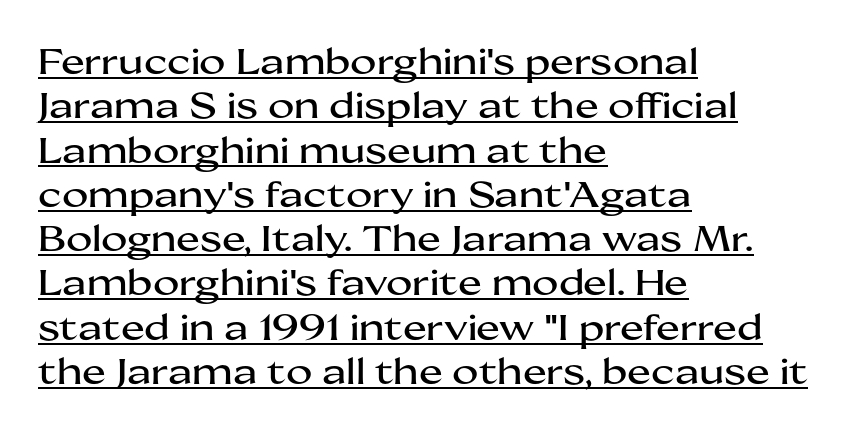
{"italic": "no", "width": "wide", "stroke_contrast": "medium", "x_height": "medium", "monospaced": "no", "underline": "yes", "align": "left", "line_spacing_ratio": 1.23, "letter_spacing": "normal", "letter_spacing_em": 0.0, "glyph_px": 36}
